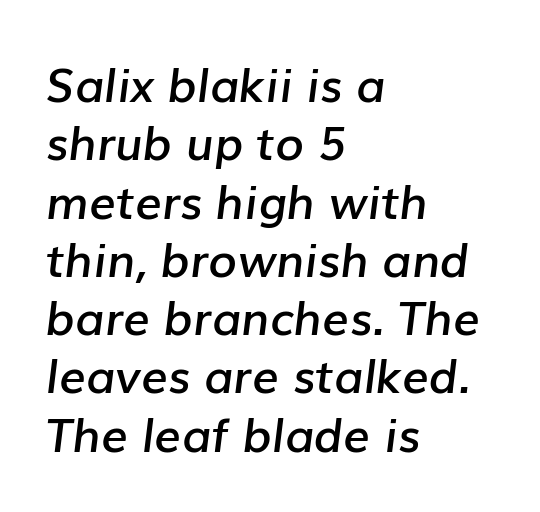
Q: Is the text bold? A: Semi-bold.
Q: Is the text italic (slanted)? A: Yes, it leans right by about 7 degrees.
Q: Is the text underlined? A: No.
Q: How is the paragraph aligned? A: Left-aligned.
Q: Is the spacing between letters normal or unusually wide? A: Normal.
Q: Width (condensed, normal, or wide)? A: Normal.
Q: Stroke contrast? A: Low.
Q: x-height? A: Medium.
Q: Monospaced? A: No.
